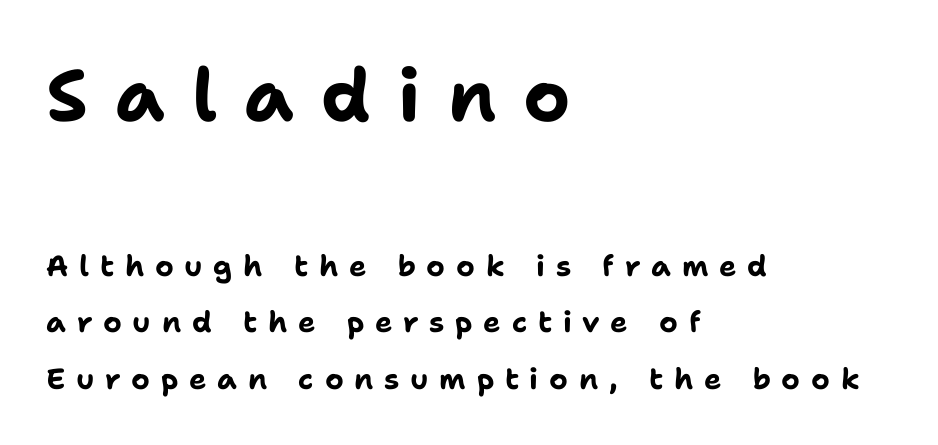
{"serif": "no", "italic": "no", "bold": "yes", "weight": "bold", "width": "normal", "stroke_contrast": "low", "x_height": "medium", "monospaced": "no", "underline": "no", "align": "left", "line_spacing": "loose", "line_spacing_ratio": 1.94, "letter_spacing": "wide", "letter_spacing_em": 0.37, "larger_block": "first", "size_ratio": 2.52, "glyph_px": 73}
